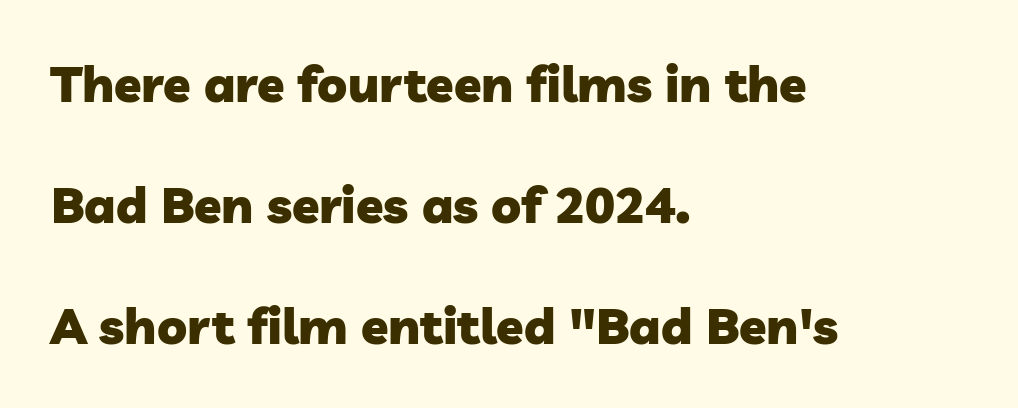
{"serif": "no", "bold": "yes", "weight": "heavy", "width": "normal", "stroke_contrast": "low", "x_height": "medium", "monospaced": "no", "underline": "no", "align": "left", "line_spacing": "loose", "line_spacing_ratio": 2.42, "letter_spacing": "normal", "letter_spacing_em": 0.0, "glyph_px": 50}
